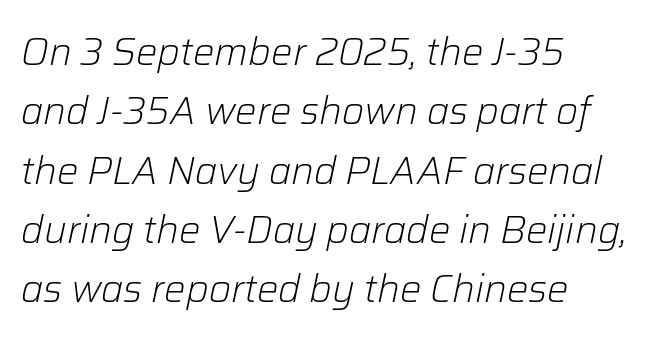
No letter is thick-stroked: the sample isn't bold. Each letter keeps its own natural width here, so spacing adapts to shape. Baseline-to-baseline distance is the conventional proportion of letter height. The face used here has a pronounced slope to its letters. Glyph-to-glyph distance matches everyday printed text. Lines of text with bare space underneath.
